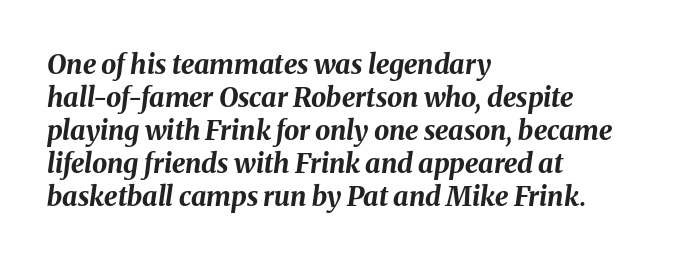
The paragraph shown leans on its left margin. Each glyph is drawn with heavy, bold strokes. The axis of the letterforms is tilted away from vertical. Is the letter spacing exaggerated? No — it looks like the ordinary default.
